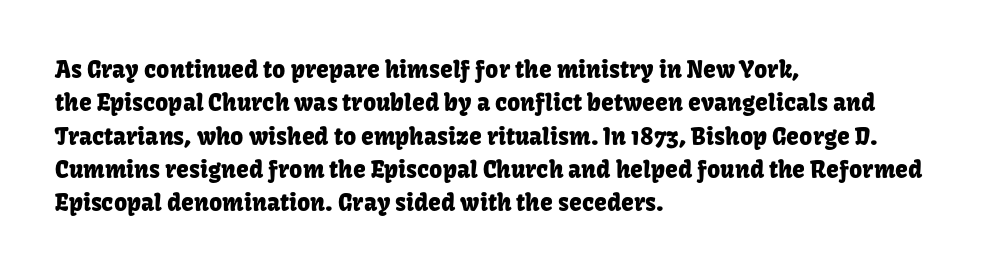
{"italic": "no", "underline": "no", "align": "left", "line_spacing": "normal", "line_spacing_ratio": 1.45, "letter_spacing": "normal", "letter_spacing_em": 0.0, "glyph_px": 23}
